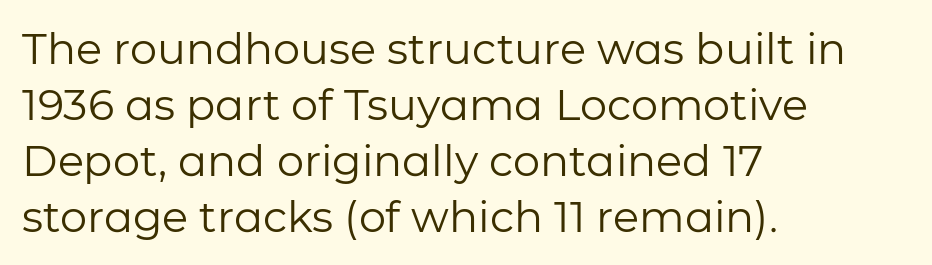
The image shows 43 px regular-weight sans-serif type, upright; set left-aligned, normal line spacing (1.3x), normal letter spacing, not underlined; low stroke contrast and a medium x-height.
